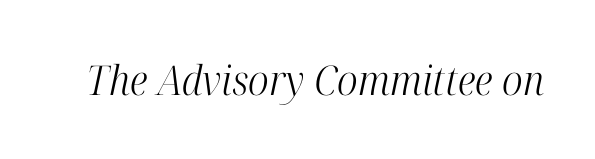
Beneath every word, the page is bare. No chunkiness to these letters — they're not bold. Compared with ordinary roman type, these characters are visibly tilted. What kind of face is this? One with serifs. Think of a printed novel: that variable character pitch is what you see here. These lines keep a tight, regular rhythm from letter to letter.
